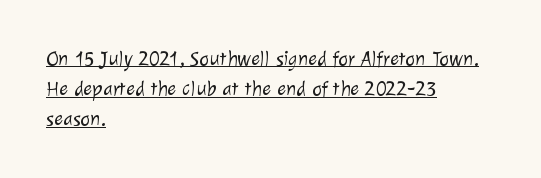
The image shows 21 px text type; set left-aligned, normal line spacing (1.44x), normal letter spacing, underlined.
